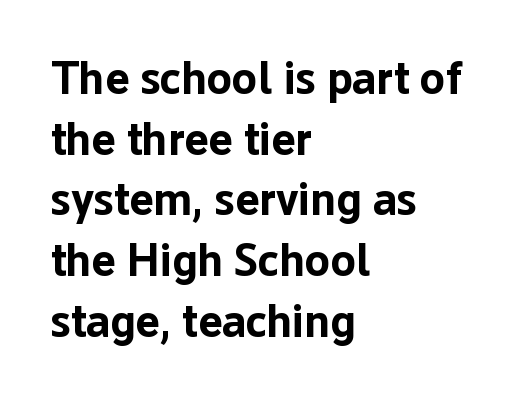
A bare baseline throughout the passage. No italicization has been applied; the sample stays upright. Classification — sans serif. Teacher's note: observe the even left margin — that is flush-left alignment. The designer left line spacing at the default.
